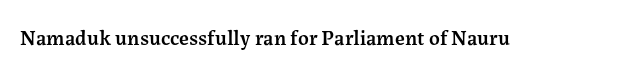
The image shows 21 px text type, upright; set normal letter spacing, not underlined.
